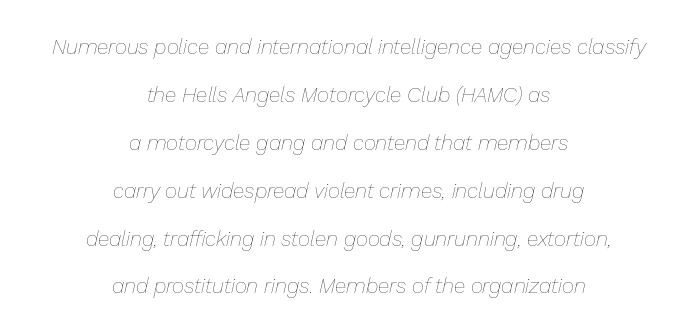
Q: Is the text bold? A: No.
Q: Is the text italic (slanted)? A: Yes, it leans right by about 13 degrees.
Q: Is the text underlined? A: No.
Q: How is the paragraph aligned? A: Centered.
Q: Is the spacing between letters normal or unusually wide? A: Normal.
Q: Is the spacing between lines tight, normal or loose? A: Loose.
